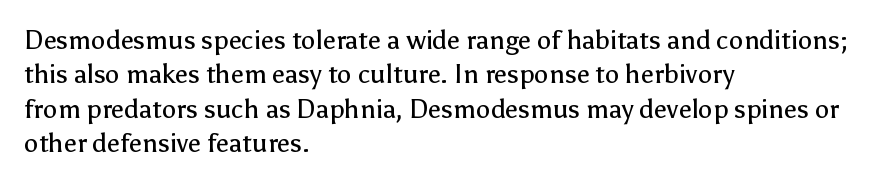
The image shows 26 px text type, upright; set left-aligned, normal line spacing (1.32x), normal letter spacing, not underlined.
